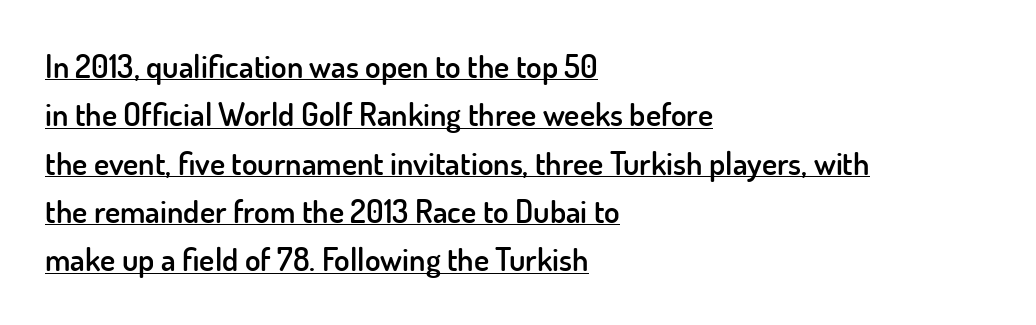
{"serif": "no", "italic": "no", "bold": "semi", "weight": "semibold", "width": "normal", "stroke_contrast": "low", "x_height": "small", "monospaced": "no", "underline": "yes", "align": "left", "line_spacing": "normal", "line_spacing_ratio": 1.51, "letter_spacing": "normal", "letter_spacing_em": 0.0, "glyph_px": 32}
